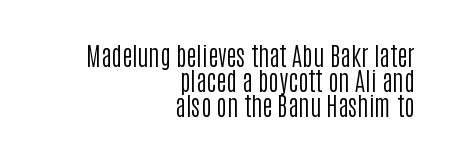
Q: Is the text bold? A: No.
Q: Is the text italic (slanted)? A: No, it is upright.
Q: Is the text underlined? A: No.
Q: How is the paragraph aligned? A: Right-aligned.
Q: Is the spacing between letters normal or unusually wide? A: Normal.
Q: Is the spacing between lines tight, normal or loose? A: Tight.
